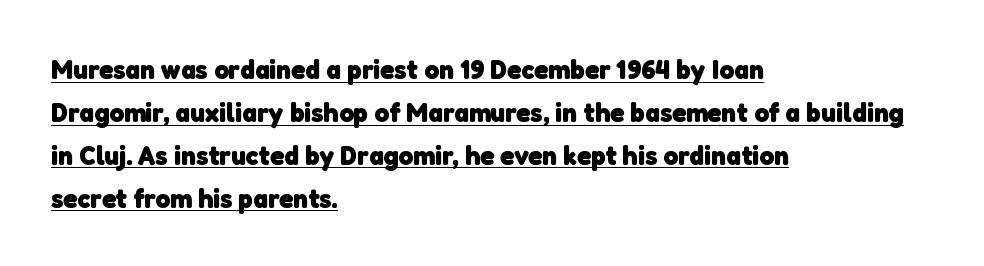
The text was rendered using a sans face with plain stroke endings. All the whitespace from short lines collects on the right. Heavy, bold letterforms. Like a heading marked for emphasis, these lines bear an underscore.
